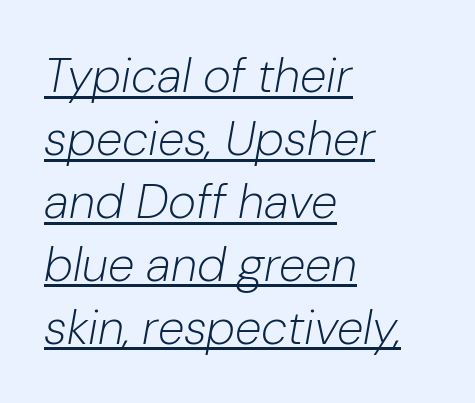
{"italic": "yes", "lean": "right", "slant_degrees": 10, "bold": "no", "weight": "light", "width": "normal", "stroke_contrast": "low", "x_height": "medium", "monospaced": "no", "underline": "yes", "align": "left", "line_spacing": "normal", "line_spacing_ratio": 1.31, "letter_spacing": "normal", "letter_spacing_em": 0.0, "glyph_px": 48}
